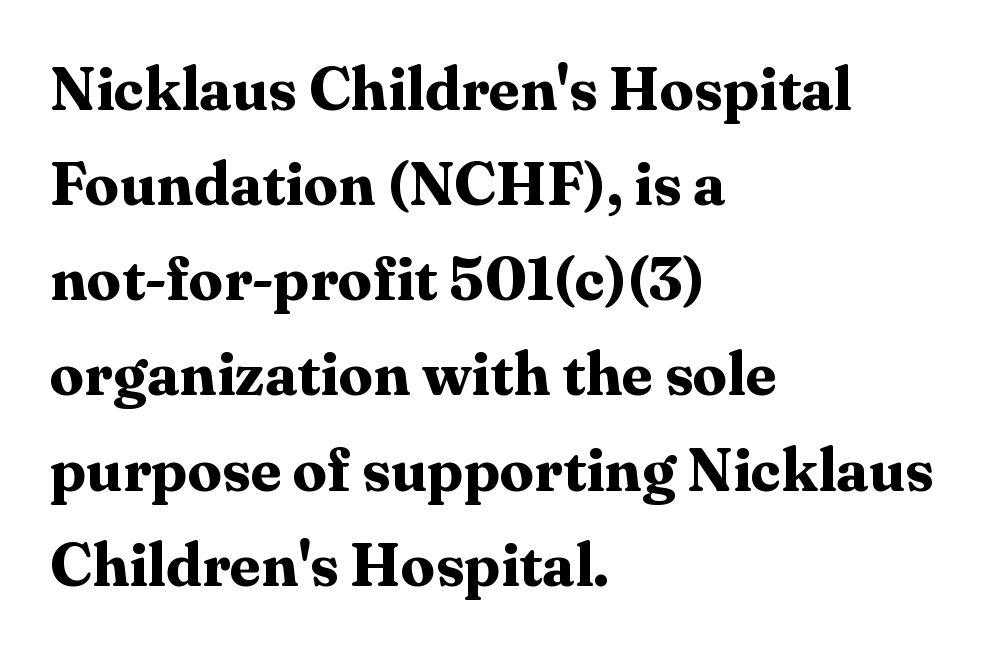
The image shows 61 px bold serif type, upright; set left-aligned, normal line spacing (1.56x), normal letter spacing, not underlined; medium stroke contrast and a medium x-height.
